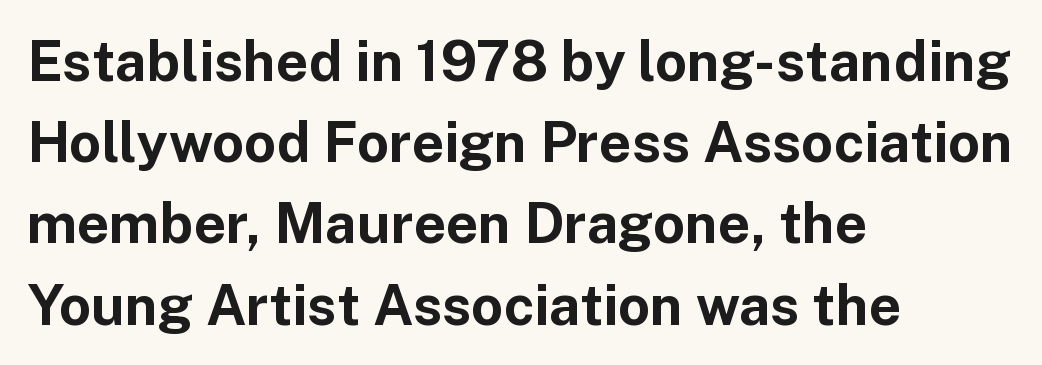
You could call the tracking neutral — neither tight nor loose. Check the space under the baseline: it is left empty. Is there much room between lines? A standard amount, neither cramped nor airy. Upright lettering throughout.
